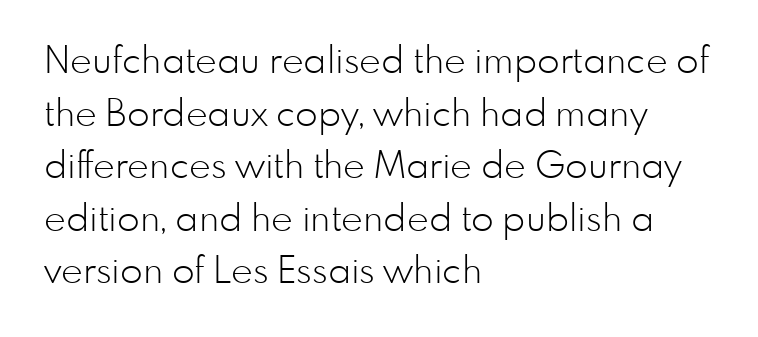
{"serif": "no", "italic": "no", "bold": "no", "weight": "light", "width": "normal", "stroke_contrast": "low", "x_height": "small", "monospaced": "no", "underline": "no", "align": "left", "line_spacing": "normal", "line_spacing_ratio": 1.42, "letter_spacing": "normal", "letter_spacing_em": 0.0, "glyph_px": 37}
